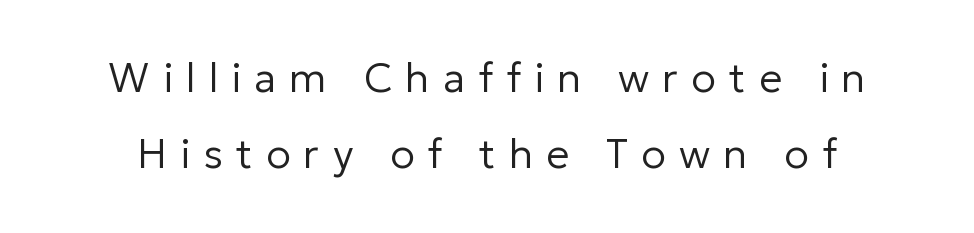
Look at the bottom of the vertical strokes: they stop flat, with no serifs. The glyphs are unaccompanied by any horizontal stroke below them. Bold? No — there's no thickening of the strokes. Note the varied advance widths — an 'i' is clearly narrower than an 'm'. Glyph-to-glyph distance is far greater than everyday printed text.
